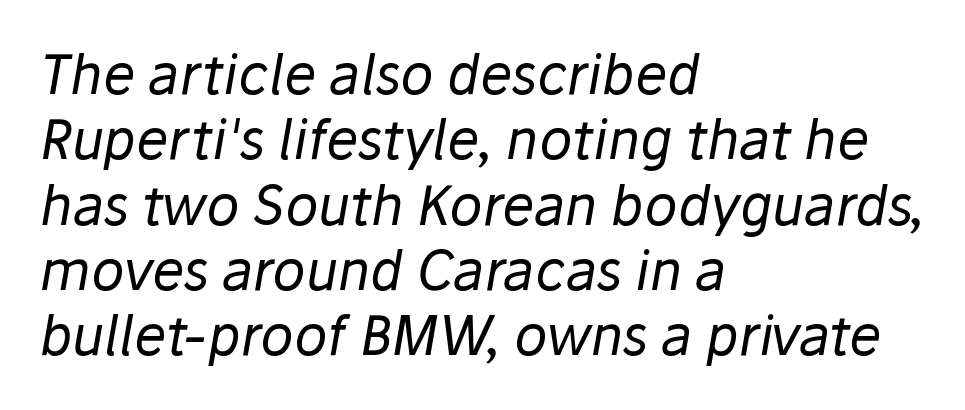
Q: Is the text bold? A: No.
Q: Is the text italic (slanted)? A: Yes, it leans right by about 10 degrees.
Q: Is the text underlined? A: No.
Q: How is the paragraph aligned? A: Left-aligned.
Q: Is the spacing between letters normal or unusually wide? A: Normal.
Q: Width (condensed, normal, or wide)? A: Normal.
Q: Stroke contrast? A: Low.
Q: x-height? A: Medium.
Q: Monospaced? A: No.
